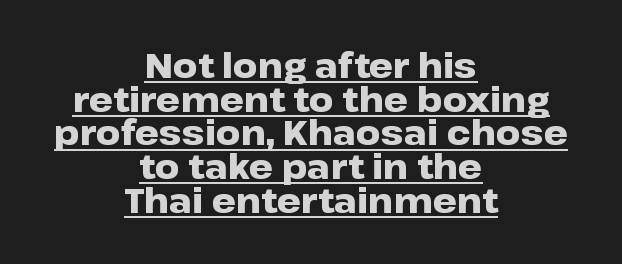
The image shows 34 px heavy, wide sans-serif type, upright; set centered, tight line spacing (0.99x), normal letter spacing, underlined; low stroke contrast and a medium x-height.
